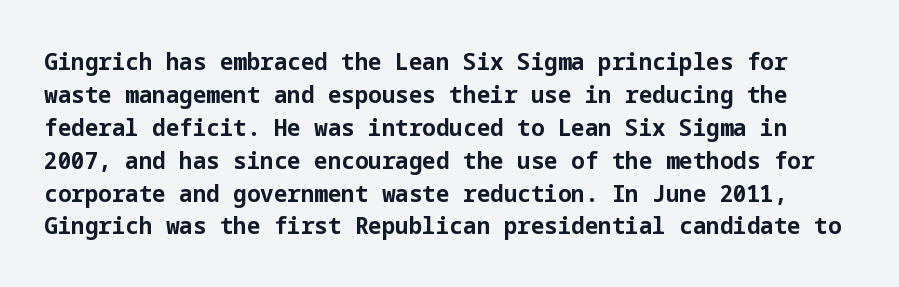
Q: Is the text bold? A: Yes.
Q: Is the text italic (slanted)? A: No, it is upright.
Q: Is the text underlined? A: No.
Q: Is the spacing between letters normal or unusually wide? A: Normal.
Q: Is the spacing between lines tight, normal or loose? A: Normal.
